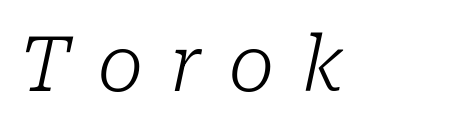
Characters follow at a spacing far wider than the type designer built in. Lines of text with bare space underneath. Weight: not bold — regular or lighter. Examine the stroke ends and you'll spot serifs.
